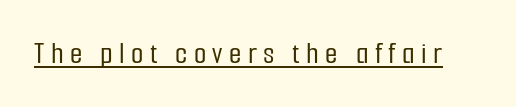
You can tell it's not italic because the verticals are truly vertical. Note: no serifs on the glyphs. Between one letter and the next there's a generous, obvious gap. The typesetter has applied underlining to the passage shown. Spacing verdict: proportional, widths tailored to each character.
